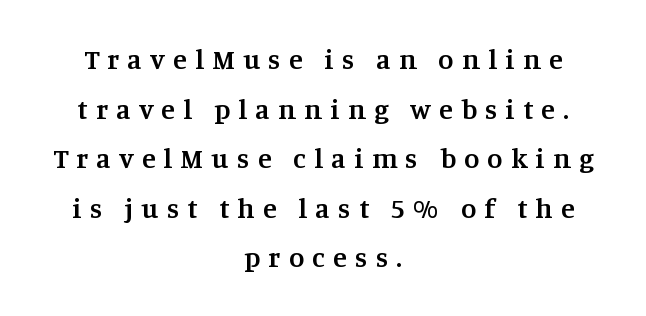
The image shows 28 px semibold serif type, upright; set centered, line spacing 1.77x, unusually wide letter spacing (+0.3 em), not underlined; medium stroke contrast and a large x-height.
